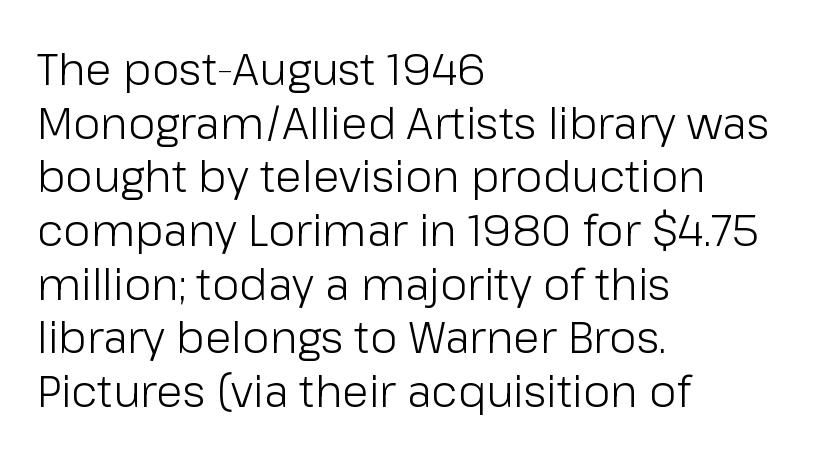
The letters advance in unequal steps, a hallmark of proportional type. The characters display no serif detailing; their extremities are plain. The lines are quadded left. No extra ink here — the face is not bold. A clean baseline with only descenders dipping below it.
